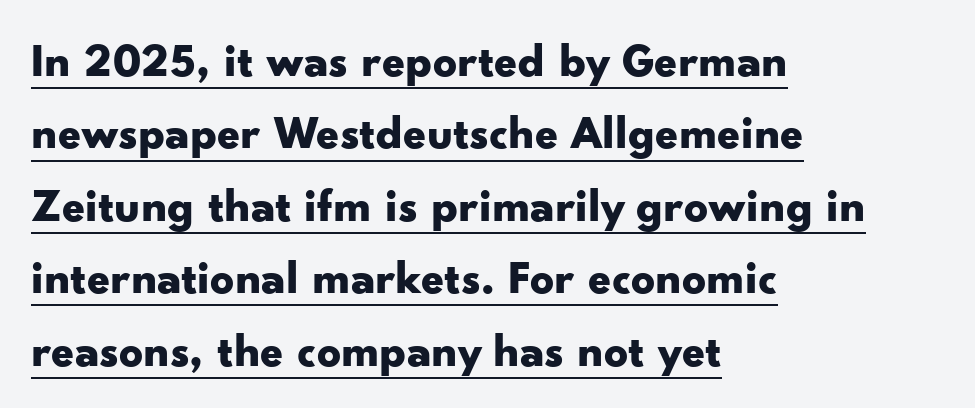
The image shows 47 px bold, wide sans-serif type, upright; set left-aligned, normal line spacing (1.54x), normal letter spacing, underlined; low stroke contrast and a small x-height.
